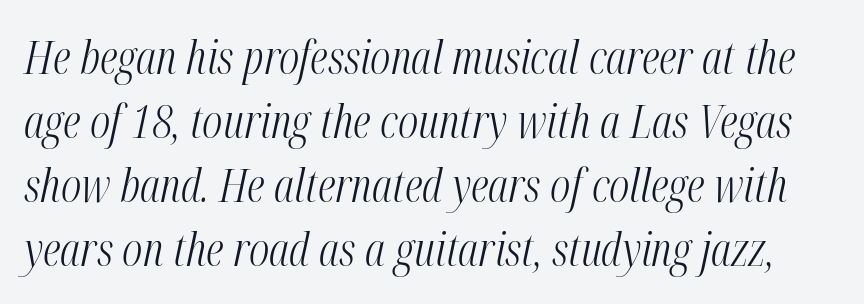
Vertically, the passage feels balanced, rows spaced as you'd expect. Spacing verdict: proportional, widths tailored to each character. Unmarked baselines from the first word to the last. Quick note: italic. There is no visible air inserted between adjacent glyphs.
